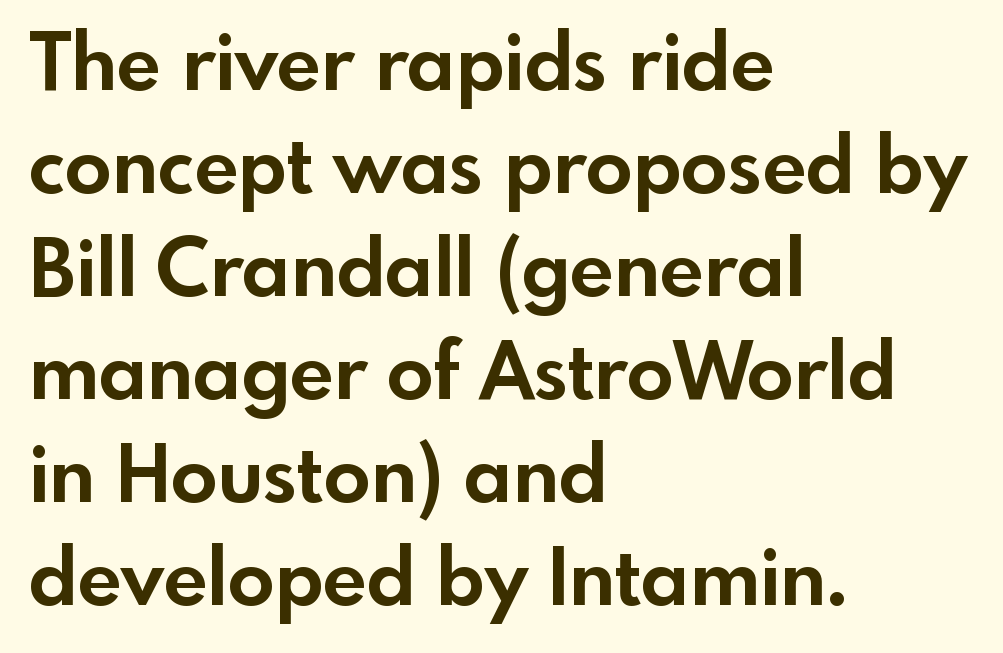
Q: Is the text bold? A: Yes.
Q: Is the text italic (slanted)? A: No, it is upright.
Q: Is the typeface a serif or a sans-serif typeface? A: Sans-serif.
Q: Is the text underlined? A: No.
Q: How is the paragraph aligned? A: Left-aligned.
Q: Is the spacing between letters normal or unusually wide? A: Normal.
Q: Is the spacing between lines tight, normal or loose? A: Normal.
Q: Width (condensed, normal, or wide)? A: Normal.
Q: x-height? A: Small.
Q: Monospaced? A: No.
